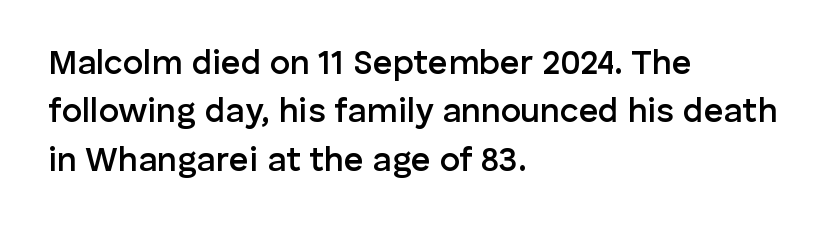
The image shows 34 px semibold sans-serif type, upright; set left-aligned, normal line spacing (1.42x), normal letter spacing, not underlined; low stroke contrast and a medium x-height.
